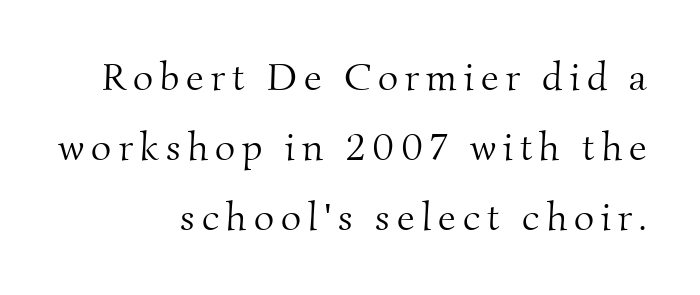
The image shows 39 px light serif type; set right-aligned, line spacing 1.8x, not underlined; medium stroke contrast and a small x-height.
